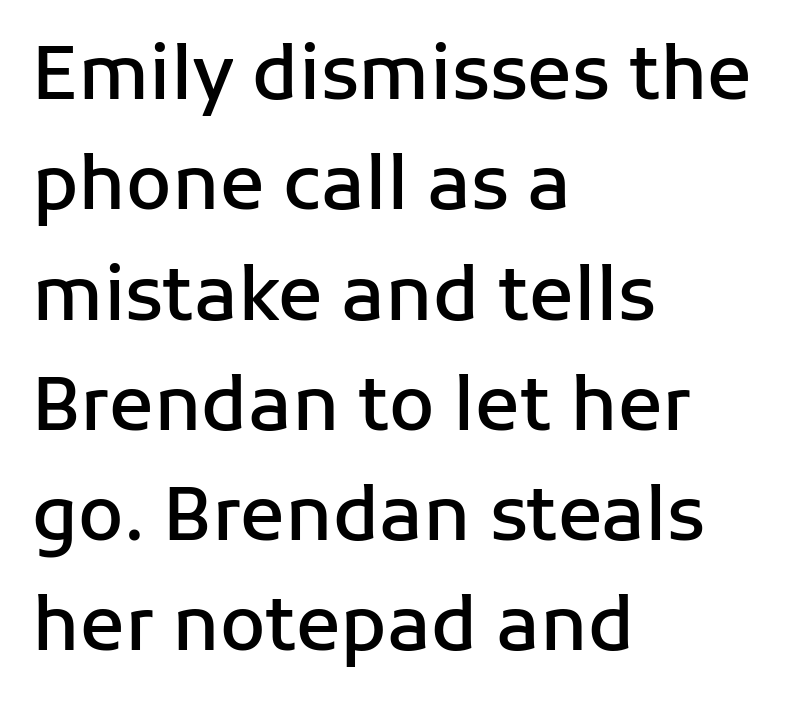
Q: Is the text bold? A: Semi-bold.
Q: Is the text italic (slanted)? A: No, it is upright.
Q: Is the typeface a serif or a sans-serif typeface? A: Sans-serif.
Q: Is the text underlined? A: No.
Q: How is the paragraph aligned? A: Left-aligned.
Q: Is the spacing between letters normal or unusually wide? A: Normal.
Q: Is the spacing between lines tight, normal or loose? A: Normal.
Q: Width (condensed, normal, or wide)? A: Normal.
Q: Stroke contrast? A: Low.
Q: x-height? A: Medium.
Q: Monospaced? A: No.
